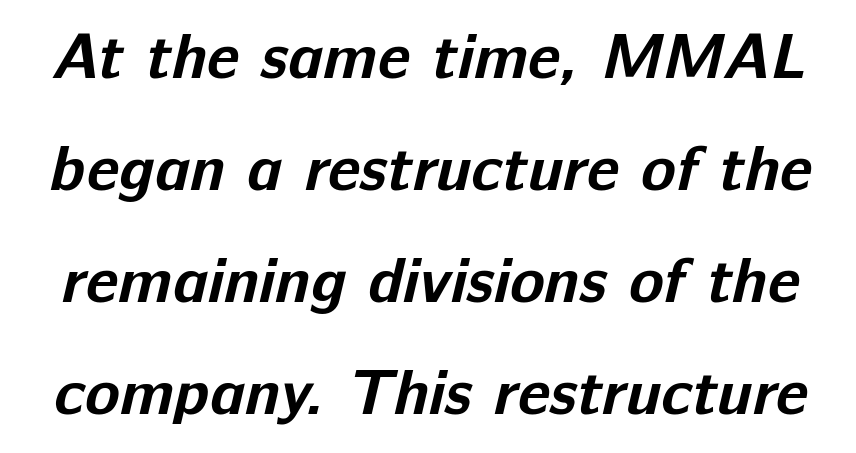
The image shows 64 px bold sans-serif type; set line spacing 1.75x, normal letter spacing, not underlined; low stroke contrast and a medium x-height.
